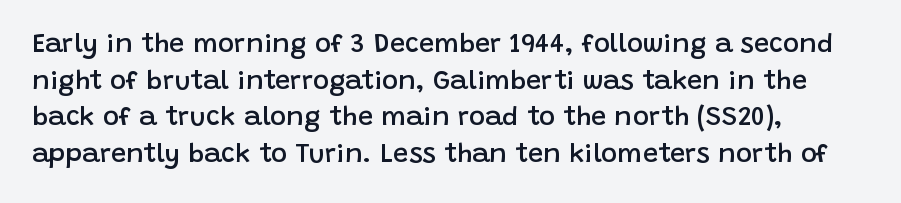
{"italic": "no", "bold": "semi", "underline": "no", "align": "left", "line_spacing": "normal", "line_spacing_ratio": 1.36, "letter_spacing": "normal", "letter_spacing_em": 0.0, "glyph_px": 27}
